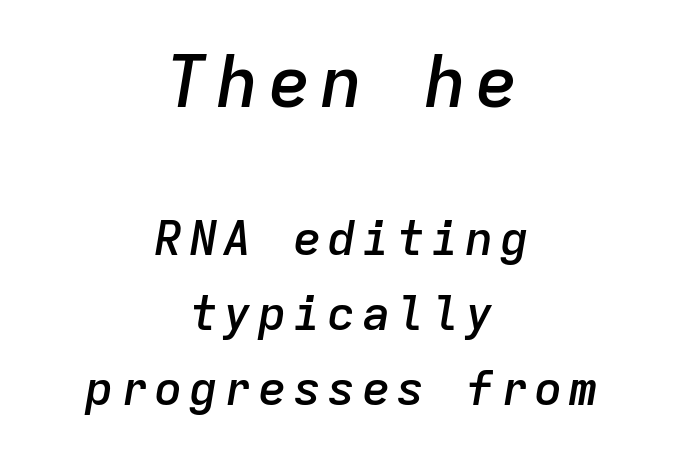
Q: Is the text bold? A: Semi-bold.
Q: Is the text italic (slanted)? A: Yes, it leans right by about 9 degrees.
Q: Is the text underlined? A: No.
Q: How is the paragraph aligned? A: Centered.
Q: Is the spacing between lines tight, normal or loose? A: Normal.
Q: Which block of text is set in a larger size, the first (top) or the second (bottom)? A: The first (top) one.
Q: Width (condensed, normal, or wide)? A: Normal.
Q: Stroke contrast? A: Low.
Q: x-height? A: Medium.
Q: Monospaced? A: Yes.
